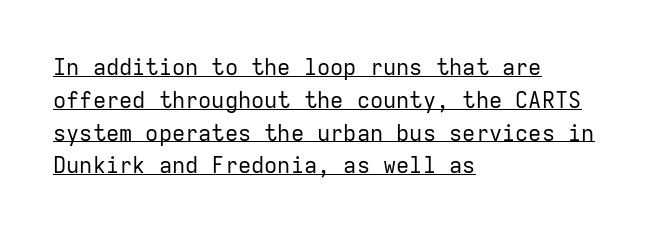
{"italic": "no", "bold": "no", "underline": "yes", "align": "left", "line_spacing": "normal", "line_spacing_ratio": 1.49, "letter_spacing": "normal", "letter_spacing_em": 0.0, "glyph_px": 22}
